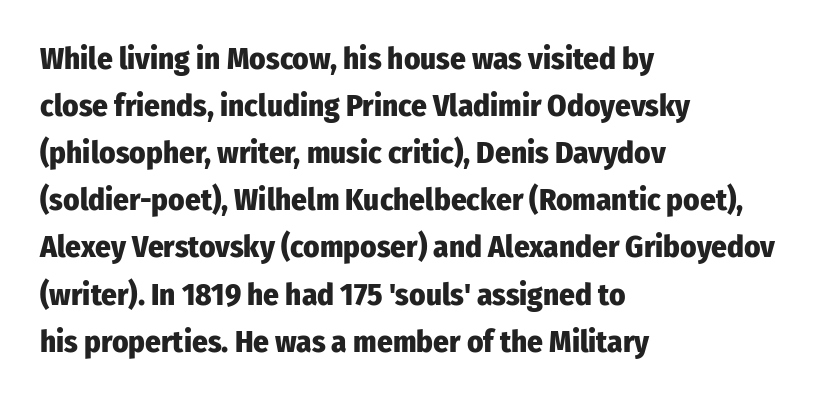
Q: Is the text bold? A: Yes.
Q: Is the text italic (slanted)? A: No, it is upright.
Q: Is the typeface a serif or a sans-serif typeface? A: Sans-serif.
Q: Is the text underlined? A: No.
Q: How is the paragraph aligned? A: Left-aligned.
Q: Is the spacing between letters normal or unusually wide? A: Normal.
Q: Is the spacing between lines tight, normal or loose? A: Normal.
Q: Width (condensed, normal, or wide)? A: Condensed.
Q: Stroke contrast? A: Low.
Q: x-height? A: Medium.
Q: Monospaced? A: No.
